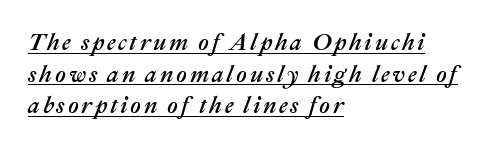
Line spacing here is normal. Where is the straight margin? On the left. Quick note: italic. Every word sits above its own underline.
